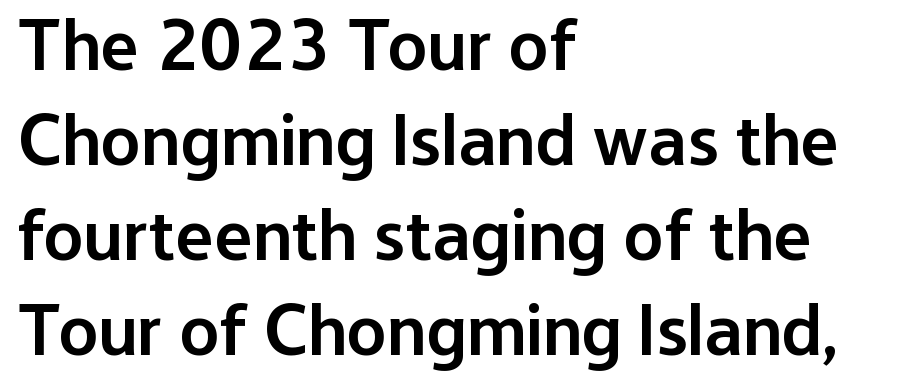
Line spacing here is normal. Emphasis by weight is partial: semibold. Observe the absence of serifs on each vertical stroke in this sample. Visually the block forms a straight wall on the left and a jagged coastline on the right. The face used here is rendered with its standard letterfit. Varying glyph widths throughout — classic text-font behaviour.
